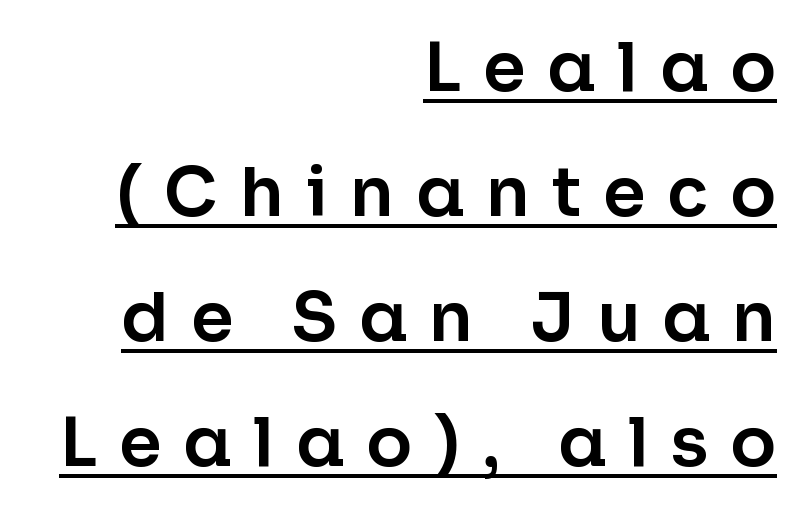
Q: Is the text italic (slanted)? A: No, it is upright.
Q: Is the typeface a serif or a sans-serif typeface? A: Sans-serif.
Q: Is the text underlined? A: Yes.
Q: How is the paragraph aligned? A: Right-aligned.
Q: Is the spacing between letters normal or unusually wide? A: Unusually wide.
Q: Width (condensed, normal, or wide)? A: Normal.
Q: Stroke contrast? A: Low.
Q: x-height? A: Medium.
Q: Monospaced? A: No.
